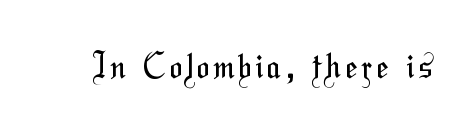
Looks like regular typesetting: each glyph gets only the width it needs. This rendering employs a face without finishing strokes, i.e., a sans-serif. The space beneath each line is pristine and unruled. Stems here are at most as thick as an everyday book face.
